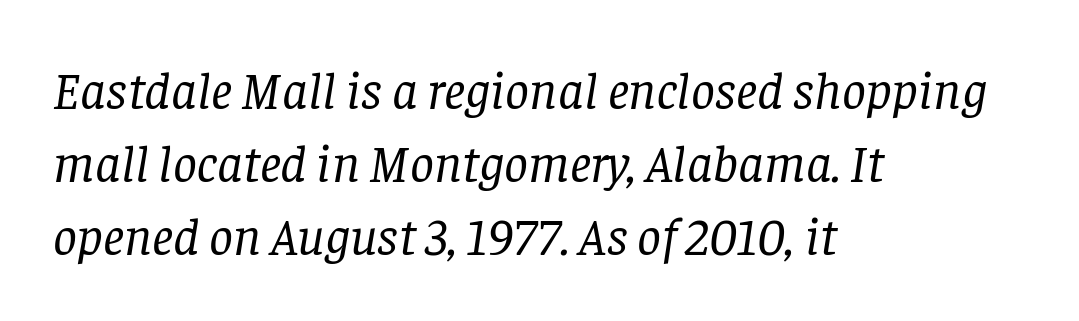
{"serif": "yes", "italic": "yes", "lean": "right", "slant_degrees": 8, "bold": "no", "weight": "regular", "width": "normal", "stroke_contrast": "low", "x_height": "large", "monospaced": "no", "underline": "no", "align": "left", "line_spacing": "normal", "line_spacing_ratio": 1.38, "letter_spacing": "normal", "letter_spacing_em": 0.0, "glyph_px": 53}
